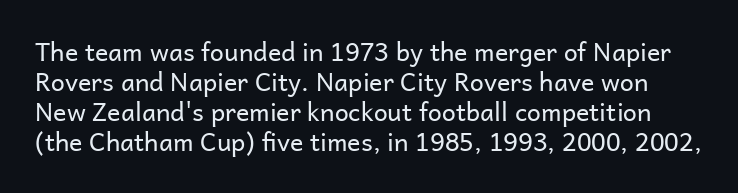
{"italic": "no", "bold": "no", "underline": "no", "line_spacing_ratio": 1.2, "letter_spacing": "normal", "letter_spacing_em": 0.0, "glyph_px": 25}
